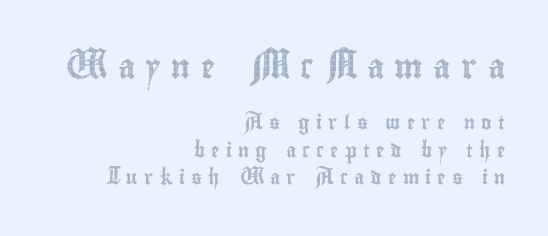
The passage shown is not underscored anywhere. Italic: no, the glyphs are upright roman. The paragraph shown leans on its right margin. The emphasis by scale lands on block number one, above.
